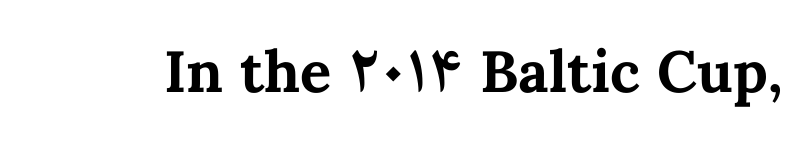
Tracking here is standard; glyphs follow each other at the usual distance. The letters stand straight up with perfectly vertical stems. Summary of weight: heavy, a full bold. Clear beneath every line of the passage. Do the characters align in a grid? No, the font is proportional.
